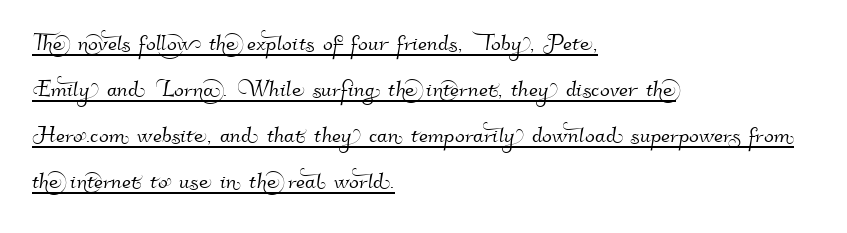
Q: Is the typeface a serif or a sans-serif typeface? A: Sans-serif.
Q: Is the text underlined? A: Yes.
Q: How is the paragraph aligned? A: Left-aligned.
Q: Is the spacing between letters normal or unusually wide? A: Normal.
Q: Is the spacing between lines tight, normal or loose? A: Normal.
Q: Width (condensed, normal, or wide)? A: Normal.
Q: Stroke contrast? A: High.
Q: x-height? A: Small.
Q: Monospaced? A: No.
